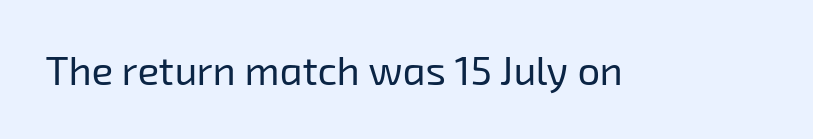
Q: Is the text bold? A: No.
Q: Is the typeface a serif or a sans-serif typeface? A: Sans-serif.
Q: Is the text underlined? A: No.
Q: Is the spacing between letters normal or unusually wide? A: Normal.
Q: Width (condensed, normal, or wide)? A: Normal.
Q: Stroke contrast? A: Low.
Q: x-height? A: Medium.
Q: Monospaced? A: No.
